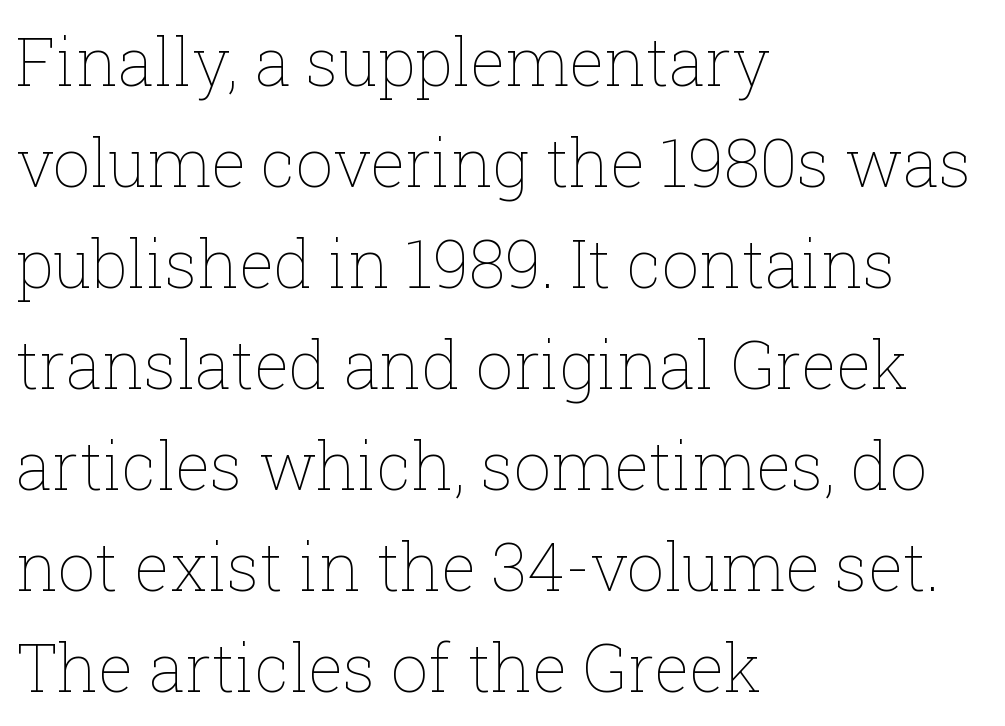
Bold? No — there's no thickening of the strokes. The typography opts for an upright posture over an oblique one. Inter-character spacing is left at the font's built-in metrics. The area under the type is left untouched.
